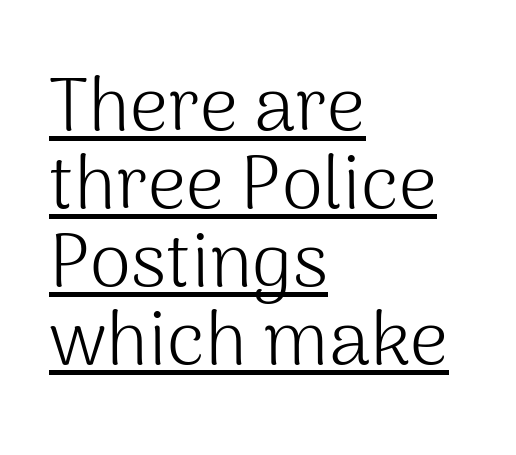
Here the designer chose a conventional face with non-uniform glyph widths. The setting favours the left margin, as ordinary paragraphs usually do. The specimen reads as upright at a glance. This is sans-serif lettering, the kind often seen on screens and signage. If you measured baseline to baseline, you'd find a short distance. This sample carries an underscore along the baseline area.
